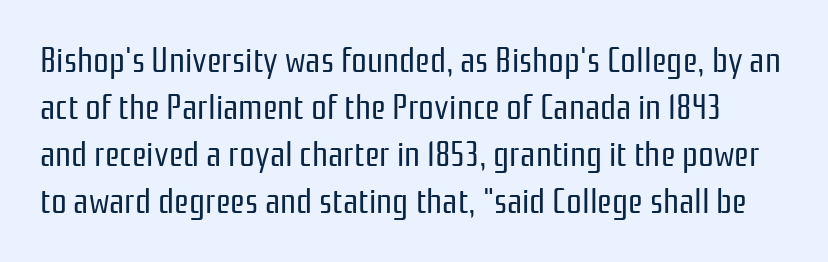
{"serif": "no", "italic": "no", "bold": "no", "weight": "regular", "width": "condensed", "stroke_contrast": "low", "x_height": "medium", "monospaced": "no", "underline": "no", "line_spacing": "normal", "line_spacing_ratio": 1.34, "letter_spacing": "normal", "letter_spacing_em": 0.0, "glyph_px": 35}
